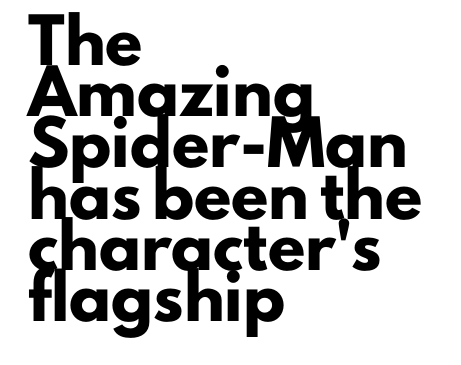
{"serif": "no", "italic": "no", "bold": "yes", "weight": "heavy", "width": "normal", "stroke_contrast": "low", "x_height": "small", "monospaced": "no", "underline": "no", "align": "left", "line_spacing": "normal", "line_spacing_ratio": 1.25, "letter_spacing": "normal", "letter_spacing_em": 0.0, "glyph_px": 41}
